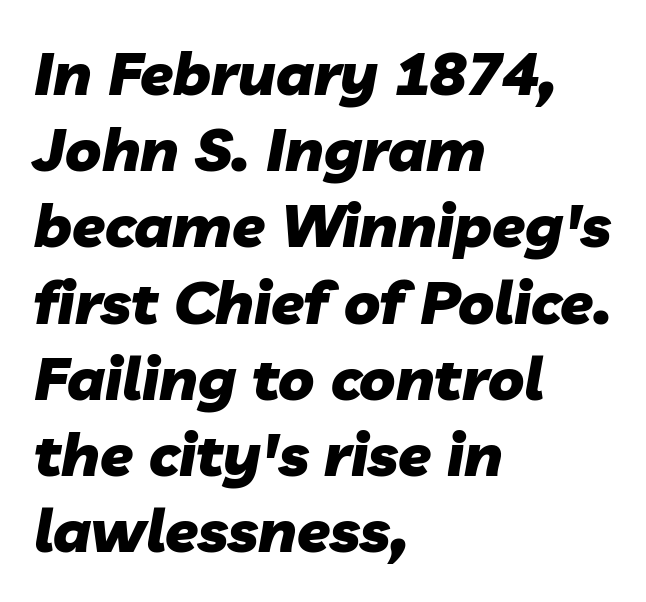
The letters advance in unequal steps, a hallmark of proportional type. The lines in this sample share a left origin and differ only in where they stop. This rendering features lettering with no underline. The axis of the letterforms is tilted away from vertical. Standard letterfit; no display-style spreading of the glyphs. The rendering uses a bold face; every stroke is thick and dark.
